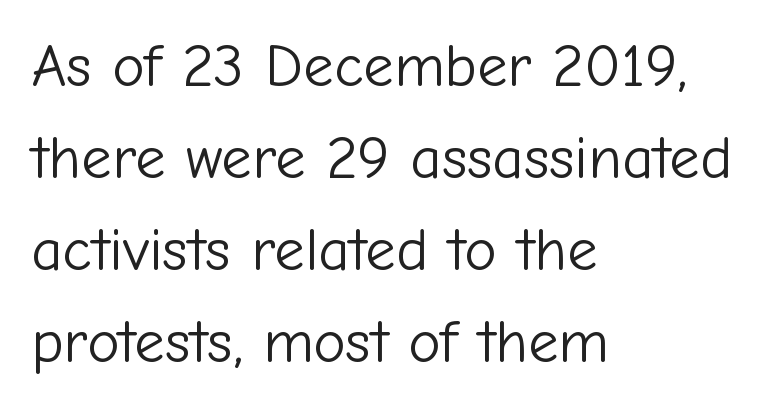
The image shows 61 px light sans-serif type, upright; set left-aligned, normal line spacing (1.51x), normal letter spacing, not underlined; low stroke contrast and a medium x-height.
